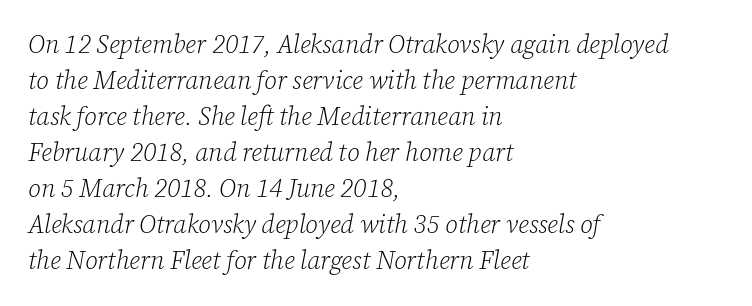
{"italic": "yes", "lean": "right", "slant_degrees": 12, "bold": "no", "underline": "no", "align": "left", "line_spacing": "normal", "line_spacing_ratio": 1.44, "letter_spacing": "normal", "letter_spacing_em": 0.0, "glyph_px": 25}
